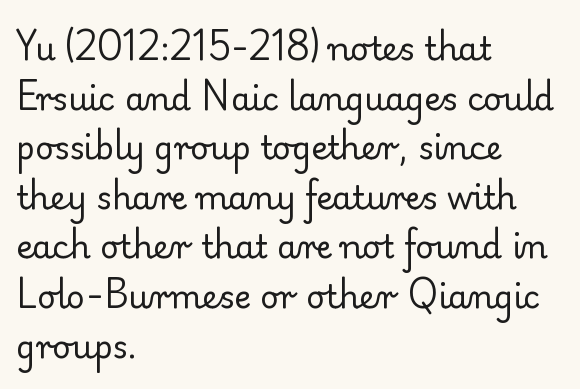
Q: Is the text bold? A: No.
Q: Is the text italic (slanted)? A: No, it is upright.
Q: Is the typeface a serif or a sans-serif typeface? A: Serif.
Q: Is the text underlined? A: No.
Q: How is the paragraph aligned? A: Left-aligned.
Q: Is the spacing between letters normal or unusually wide? A: Normal.
Q: Is the spacing between lines tight, normal or loose? A: Normal.
Q: Width (condensed, normal, or wide)? A: Normal.
Q: Stroke contrast? A: Low.
Q: x-height? A: Small.
Q: Monospaced? A: No.
